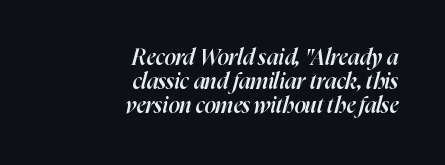
{"italic": "yes", "lean": "right", "slant_degrees": 16, "bold": "semi", "underline": "no", "align": "right", "line_spacing": "tight", "line_spacing_ratio": 1.09, "letter_spacing": "normal", "letter_spacing_em": 0.0, "glyph_px": 22}
